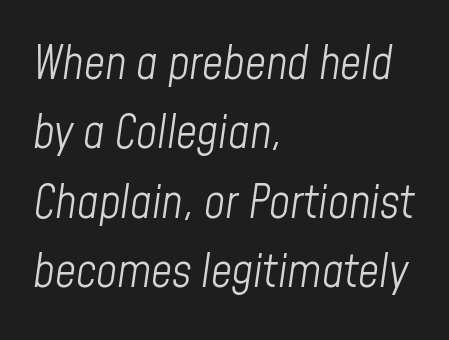
The image shows 46 px light, condensed type, italic (leaning right); set left-aligned, normal line spacing (1.51x), normal letter spacing, not underlined; low stroke contrast and a medium x-height.
